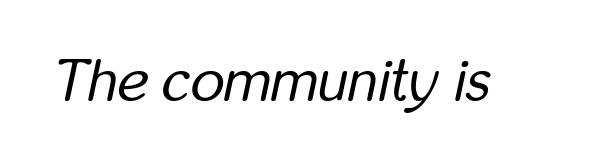
{"italic": "yes", "lean": "right", "slant_degrees": 12, "bold": "no", "weight": "regular", "width": "condensed", "stroke_contrast": "low", "x_height": "medium", "monospaced": "no", "underline": "no", "letter_spacing": "normal", "letter_spacing_em": 0.0, "glyph_px": 59}
